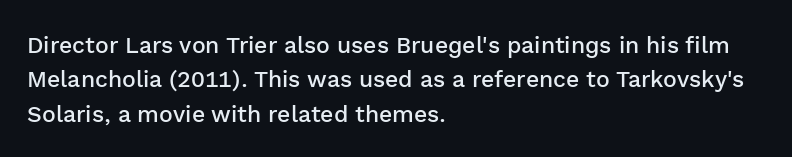
{"italic": "no", "bold": "semi", "underline": "no", "align": "left", "line_spacing": "normal", "line_spacing_ratio": 1.49, "letter_spacing": "normal", "letter_spacing_em": 0.0, "glyph_px": 23}
